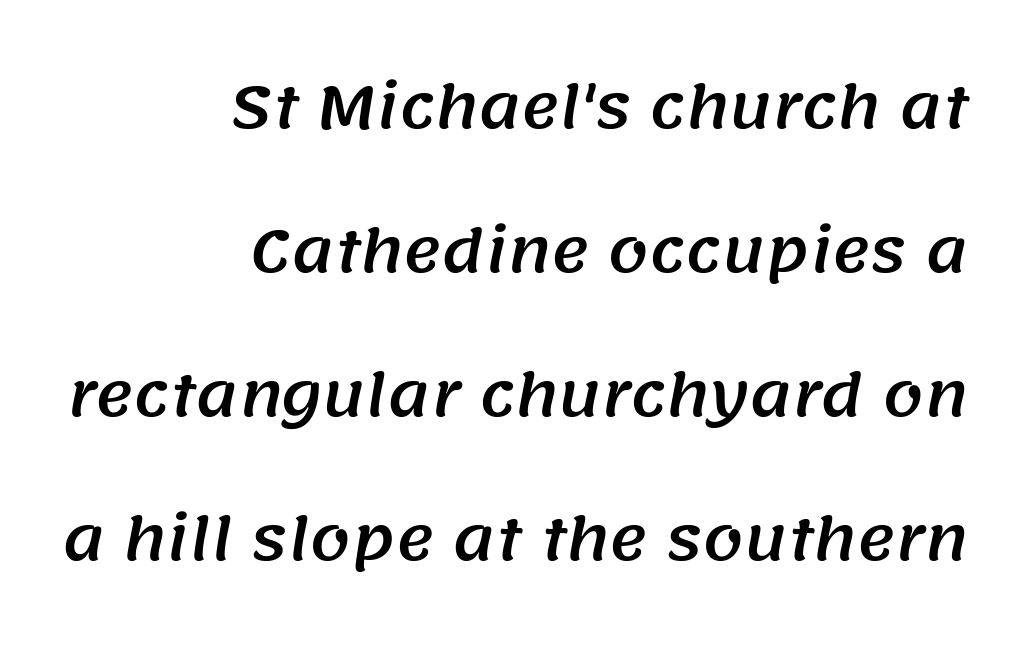
The image shows 58 px sans-serif type; set right-aligned, loose line spacing (2.48x), normal letter spacing, not underlined; medium stroke contrast and a large x-height.
